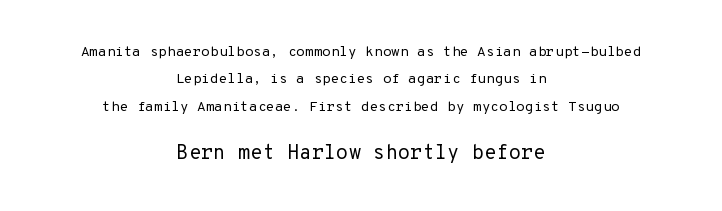
Decoration check: the copy has no underline. The letters stand straight up with perfectly vertical stems. Every row of glyphs is offset so its center matches the block's center. Interline gaps are noticeably wide in this sample. Letters have the restrained weight of plain body copy at most. There is no visible air inserted between adjacent glyphs.
